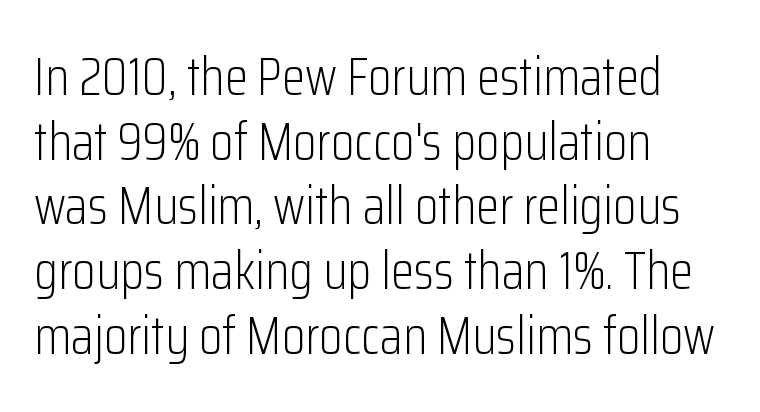
Q: Is the text bold? A: No.
Q: Is the text italic (slanted)? A: No, it is upright.
Q: Is the typeface a serif or a sans-serif typeface? A: Sans-serif.
Q: Is the text underlined? A: No.
Q: How is the paragraph aligned? A: Left-aligned.
Q: Is the spacing between letters normal or unusually wide? A: Normal.
Q: Width (condensed, normal, or wide)? A: Condensed.
Q: Stroke contrast? A: Low.
Q: x-height? A: Medium.
Q: Monospaced? A: No.
